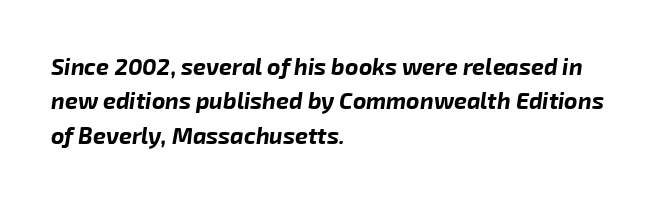
Q: Is the text bold? A: Yes.
Q: Is the text italic (slanted)? A: Yes, it leans right by about 8 degrees.
Q: Is the text underlined? A: No.
Q: How is the paragraph aligned? A: Left-aligned.
Q: Is the spacing between letters normal or unusually wide? A: Normal.
Q: Is the spacing between lines tight, normal or loose? A: Normal.
